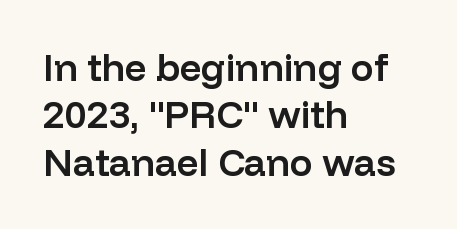
{"serif": "no", "italic": "no", "bold": "semi", "weight": "semibold", "width": "normal", "stroke_contrast": "low", "x_height": "medium", "monospaced": "no", "underline": "no", "align": "left", "line_spacing": "normal", "line_spacing_ratio": 1.25, "letter_spacing": "normal", "letter_spacing_em": 0.0, "glyph_px": 38}
